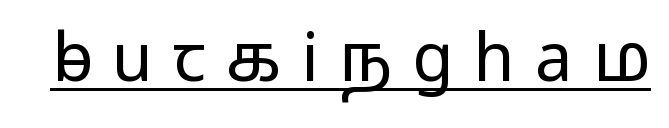
Serifs: no, the terminals of the letterforms are clean. The line texture is sparse and dotted thanks to wide tracking. Looks like someone drew a line under every word here. Here the designer chose a conventional face with non-uniform glyph widths.
